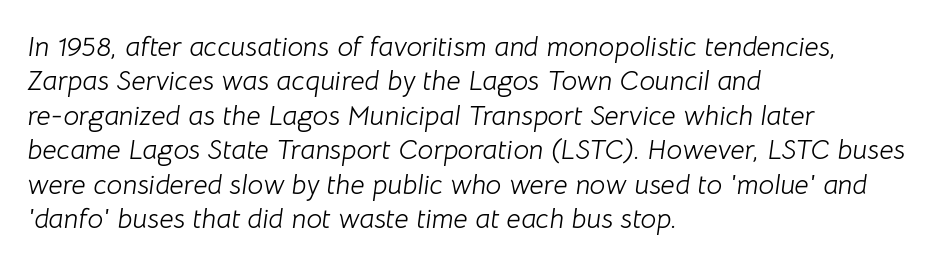
{"italic": "yes", "lean": "right", "slant_degrees": 8, "bold": "no", "weight": "light", "width": "normal", "stroke_contrast": "low", "x_height": "medium", "monospaced": "no", "underline": "no", "align": "left", "line_spacing_ratio": 1.23, "letter_spacing": "normal", "letter_spacing_em": 0.0, "glyph_px": 28}
